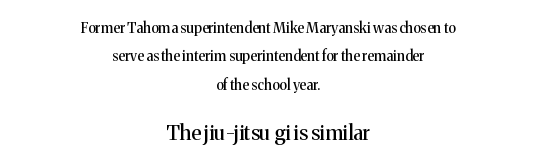
Q: Is the text italic (slanted)? A: No, it is upright.
Q: Is the text underlined? A: No.
Q: How is the paragraph aligned? A: Centered.
Q: Is the spacing between letters normal or unusually wide? A: Normal.
Q: Is the spacing between lines tight, normal or loose? A: Loose.
Q: Which block of text is set in a larger size, the first (top) or the second (bottom)? A: The second (bottom) one.
